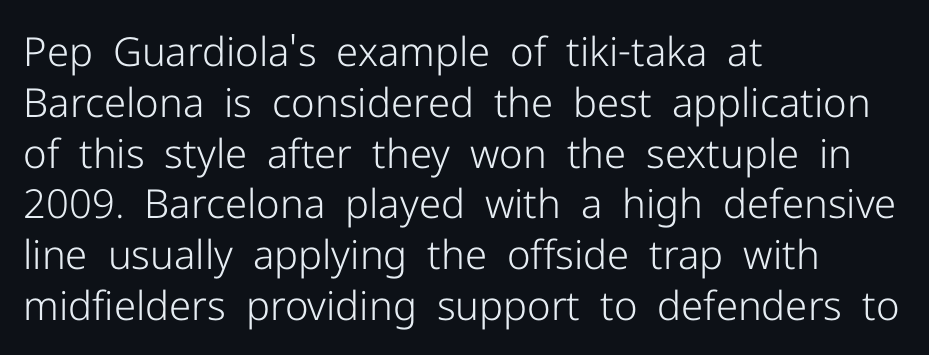
Q: Is the text bold? A: No.
Q: Is the text italic (slanted)? A: No, it is upright.
Q: Is the typeface a serif or a sans-serif typeface? A: Sans-serif.
Q: Is the text underlined? A: No.
Q: How is the paragraph aligned? A: Left-aligned.
Q: Is the spacing between letters normal or unusually wide? A: Normal.
Q: Is the spacing between lines tight, normal or loose? A: Normal.
Q: Width (condensed, normal, or wide)? A: Normal.
Q: Stroke contrast? A: Low.
Q: x-height? A: Medium.
Q: Monospaced? A: No.
